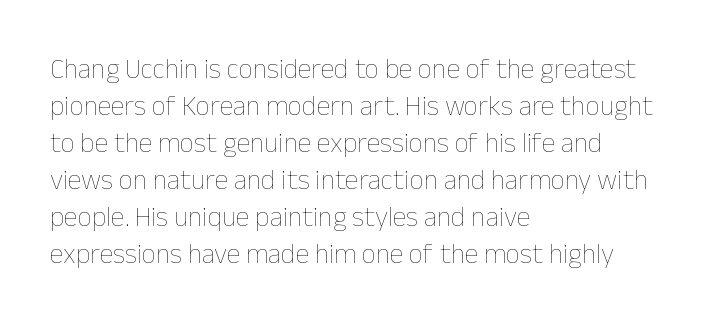
{"italic": "no", "bold": "no", "weight": "thin", "width": "normal", "stroke_contrast": "low", "x_height": "medium", "monospaced": "no", "underline": "no", "align": "left", "line_spacing": "normal", "line_spacing_ratio": 1.32, "letter_spacing": "normal", "letter_spacing_em": 0.0, "glyph_px": 28}
